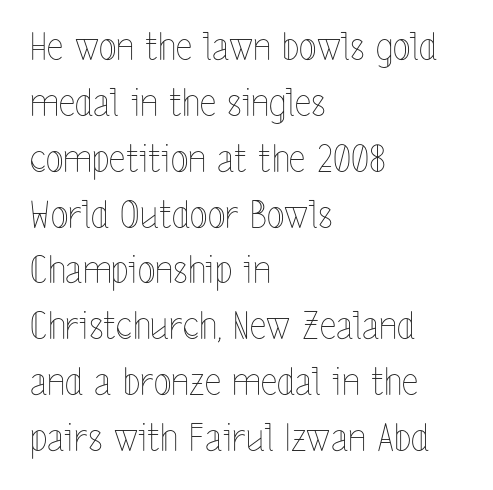
{"italic": "no", "bold": "no", "weight": "thin", "width": "condensed", "x_height": "medium", "monospaced": "no", "underline": "no", "align": "left", "line_spacing": "normal", "line_spacing_ratio": 1.51, "letter_spacing": "normal", "letter_spacing_em": 0.0, "glyph_px": 37}
